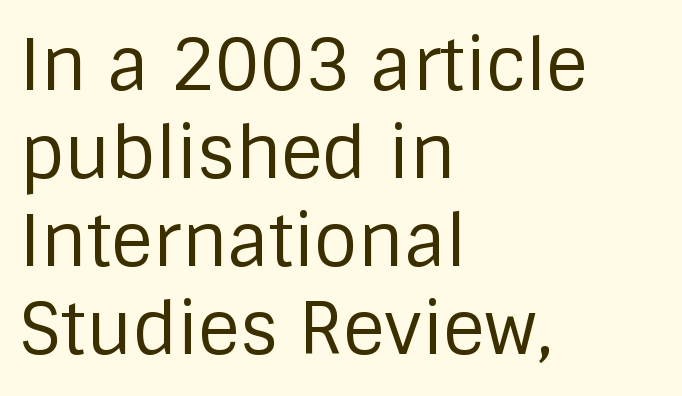
The image shows 71 px regular-weight sans-serif type, upright; set left-aligned, line spacing 1.24x, normal letter spacing, not underlined; low stroke contrast and a large x-height.
